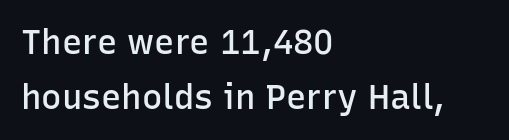
{"serif": "no", "italic": "no", "bold": "semi", "weight": "semibold", "width": "normal", "stroke_contrast": "low", "x_height": "medium", "monospaced": "no", "underline": "no", "align": "left", "line_spacing": "normal", "line_spacing_ratio": 1.62, "letter_spacing": "normal", "letter_spacing_em": 0.0, "glyph_px": 34}
